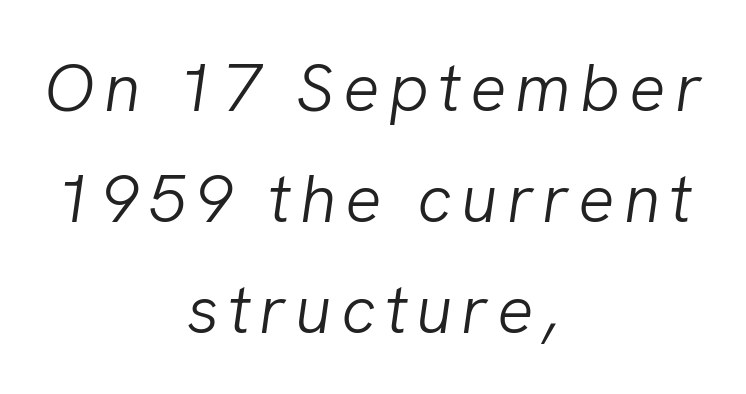
Q: Is the text bold? A: No.
Q: Is the text italic (slanted)? A: Yes, it leans right by about 8 degrees.
Q: Is the text underlined? A: No.
Q: How is the paragraph aligned? A: Centered.
Q: Is the spacing between lines tight, normal or loose? A: Normal.
Q: Width (condensed, normal, or wide)? A: Normal.
Q: Stroke contrast? A: Low.
Q: x-height? A: Medium.
Q: Monospaced? A: No.
